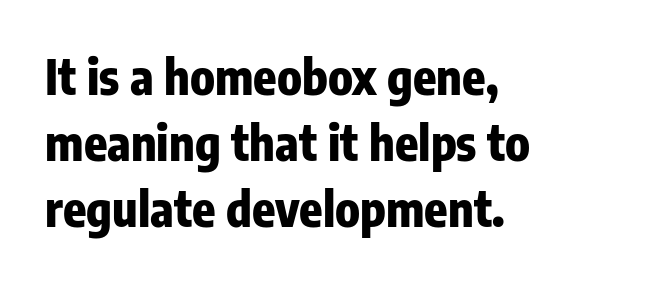
{"serif": "no", "italic": "no", "bold": "yes", "weight": "heavy", "width": "condensed", "stroke_contrast": "low", "x_height": "medium", "monospaced": "no", "underline": "no", "align": "left", "line_spacing": "normal", "line_spacing_ratio": 1.38, "letter_spacing": "normal", "letter_spacing_em": 0.0, "glyph_px": 48}
